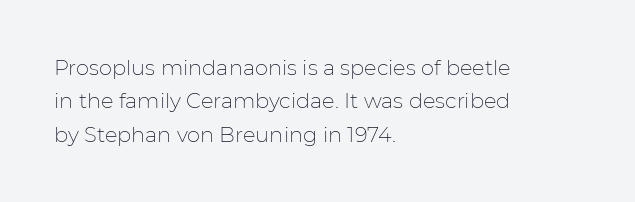
Q: Is the text bold? A: No.
Q: Is the text italic (slanted)? A: No, it is upright.
Q: Is the text underlined? A: No.
Q: How is the paragraph aligned? A: Left-aligned.
Q: Is the spacing between letters normal or unusually wide? A: Normal.
Q: Is the spacing between lines tight, normal or loose? A: Normal.
